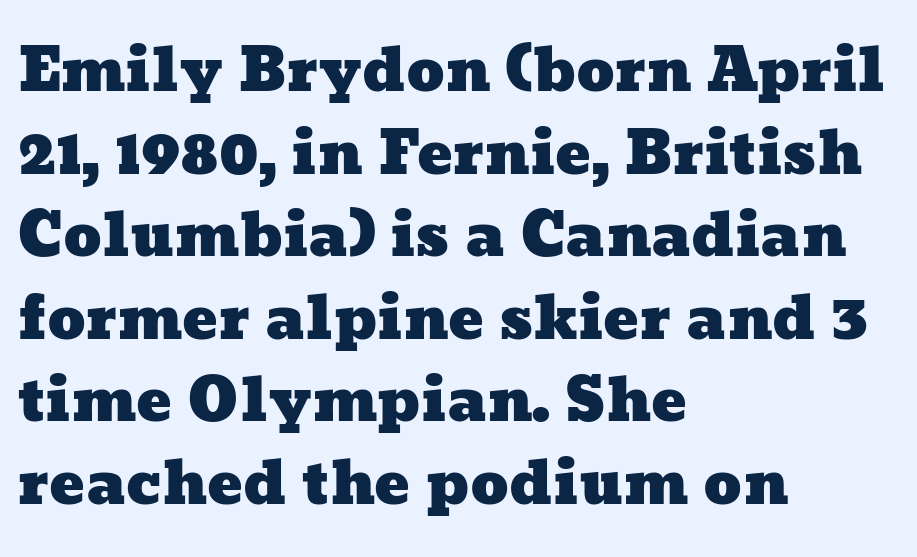
{"width": "wide", "stroke_contrast": "low", "x_height": "medium", "monospaced": "no", "underline": "no", "align": "left", "line_spacing": "normal", "line_spacing_ratio": 1.4, "letter_spacing": "normal", "letter_spacing_em": 0.0, "glyph_px": 59}
